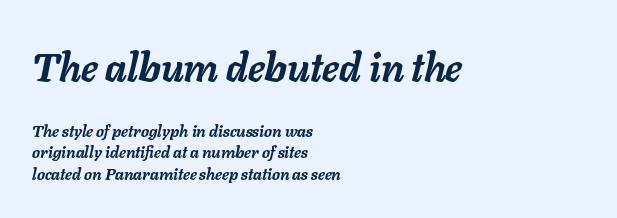
{"italic": "yes", "lean": "right", "slant_degrees": 11, "bold": "yes", "weight": "semibold", "width": "normal", "stroke_contrast": "low", "x_height": "medium", "monospaced": "no", "underline": "no", "align": "left", "line_spacing": "normal", "line_spacing_ratio": 1.35, "letter_spacing": "normal", "letter_spacing_em": 0.0, "larger_block": "first", "size_ratio": 2.44, "glyph_px": 39}
